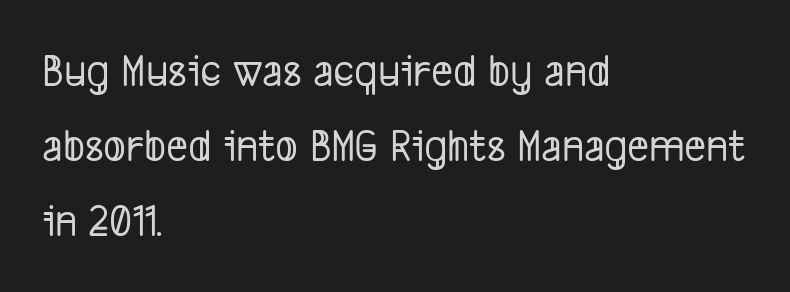
{"serif": "no", "width": "condensed", "stroke_contrast": "low", "x_height": "medium", "monospaced": "no", "underline": "no", "align": "left", "line_spacing": "normal", "line_spacing_ratio": 1.6, "letter_spacing": "normal", "letter_spacing_em": 0.0, "glyph_px": 47}
